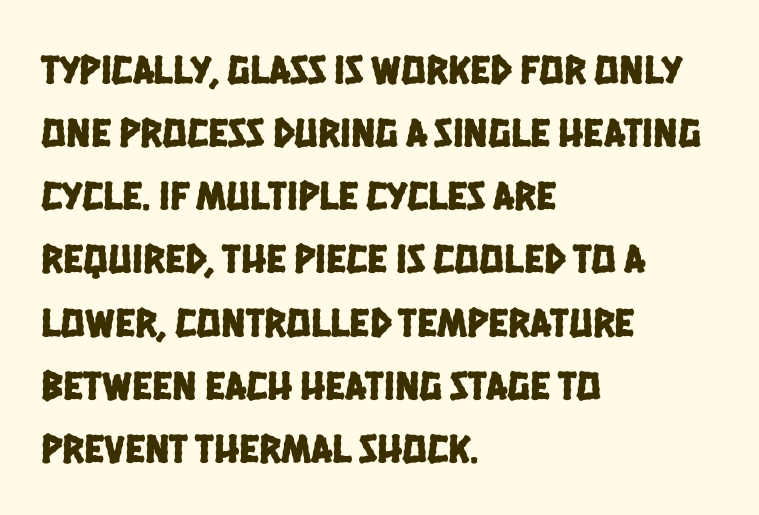
Q: Is the typeface a serif or a sans-serif typeface? A: Sans-serif.
Q: Is the text underlined? A: No.
Q: How is the paragraph aligned? A: Left-aligned.
Q: Is the spacing between letters normal or unusually wide? A: Normal.
Q: Is the spacing between lines tight, normal or loose? A: Normal.
Q: Width (condensed, normal, or wide)? A: Condensed.
Q: Stroke contrast? A: Low.
Q: x-height? A: Large.
Q: Monospaced? A: No.
